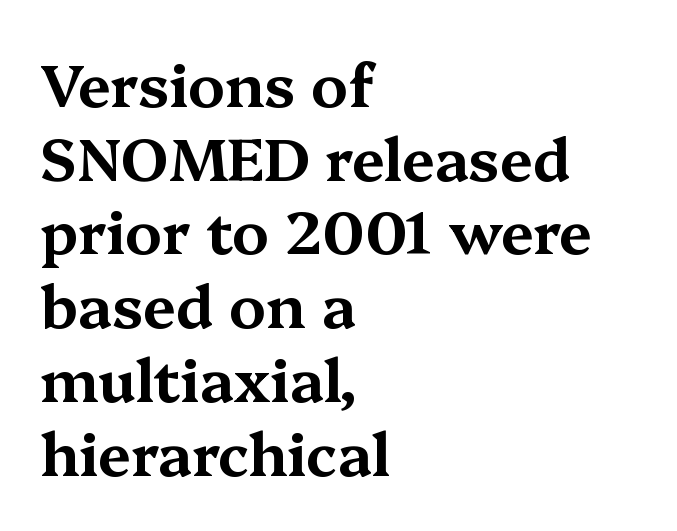
The image shows 59 px wide serif type, upright; set left-aligned, normal line spacing (1.25x), normal letter spacing, not underlined; medium stroke contrast and a medium x-height.
